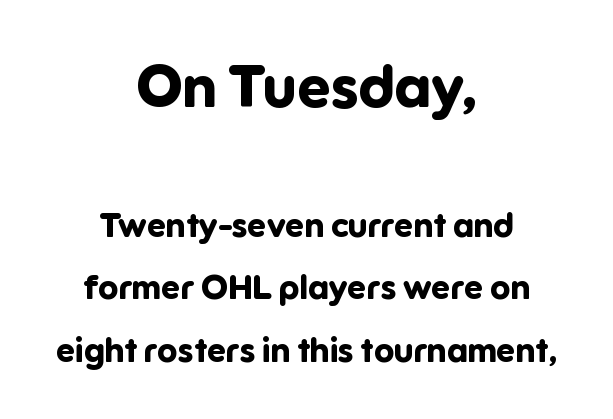
Posture: upright roman. Compared with an ordinary text face, these strokes are far heavier — a full bold. Between one letter and the next there's only the usual sliver of space. No feet cap the strokes, marking this as sans-serif type.
